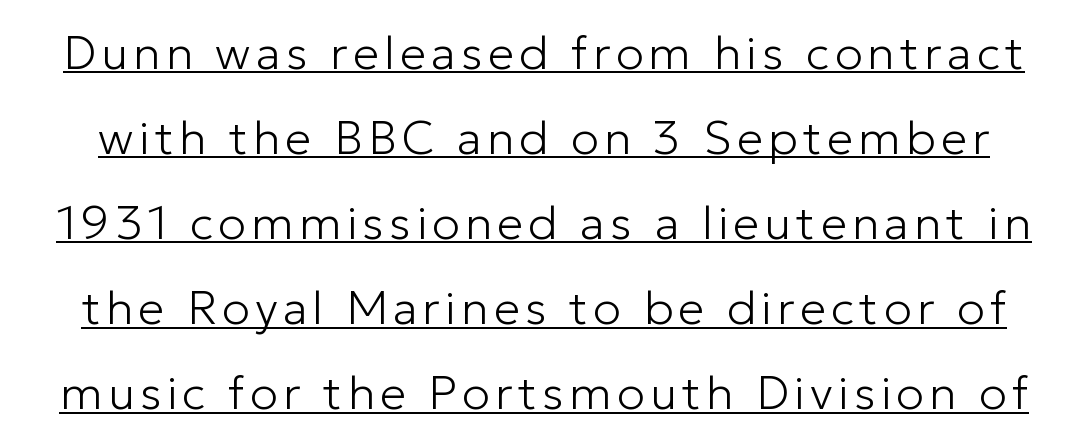
Decoration check: the copy is underlined. The strokes are not fattened; the text isn't bold. Posture: straight, roman, zero tilt. A typesetter would call this proportional, since set widths differ per character. Nothing sits at the stroke ends, so this counts as sans-serif.
